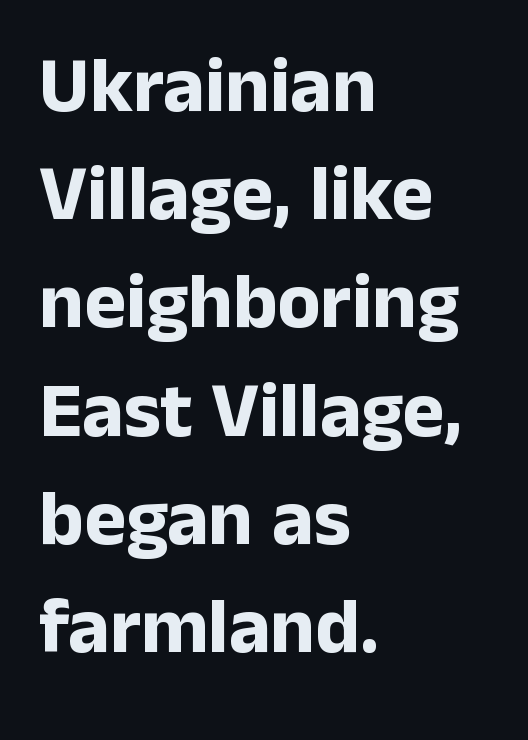
Q: Is the text bold? A: Yes.
Q: Is the text italic (slanted)? A: No, it is upright.
Q: Is the typeface a serif or a sans-serif typeface? A: Sans-serif.
Q: Is the text underlined? A: No.
Q: How is the paragraph aligned? A: Left-aligned.
Q: Is the spacing between letters normal or unusually wide? A: Normal.
Q: Is the spacing between lines tight, normal or loose? A: Normal.
Q: Width (condensed, normal, or wide)? A: Normal.
Q: Stroke contrast? A: Low.
Q: x-height? A: Medium.
Q: Monospaced? A: No.
